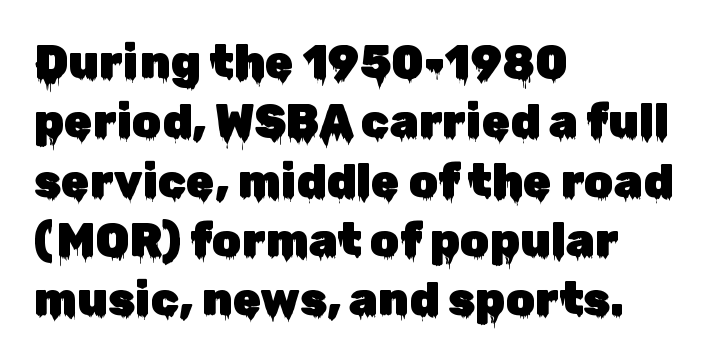
Is the letter spacing exaggerated? No — it looks like the ordinary default. One glance says typical: line gaps are just what's usual. Here the designer chose a conventional face with non-uniform glyph widths. Clear beneath every line of the passage. Where is the straight margin? On the left. The lettering holds an erect, upright posture throughout.
